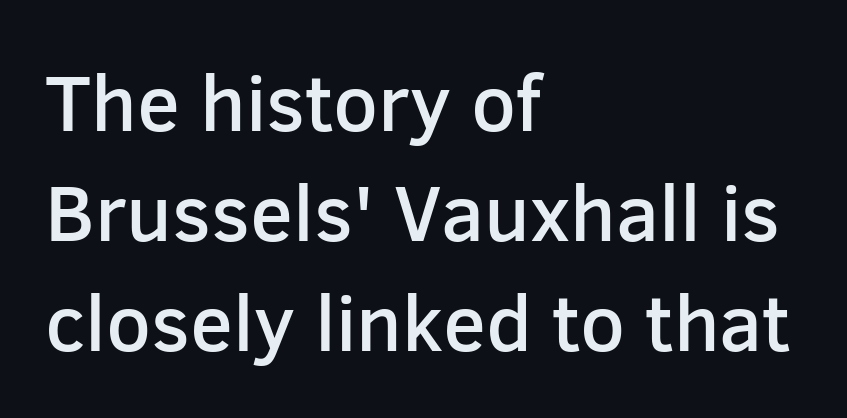
Q: Is the text bold? A: Semi-bold.
Q: Is the text italic (slanted)? A: No, it is upright.
Q: Is the typeface a serif or a sans-serif typeface? A: Sans-serif.
Q: Is the text underlined? A: No.
Q: How is the paragraph aligned? A: Left-aligned.
Q: Is the spacing between letters normal or unusually wide? A: Normal.
Q: Is the spacing between lines tight, normal or loose? A: Normal.
Q: Width (condensed, normal, or wide)? A: Normal.
Q: Stroke contrast? A: Low.
Q: x-height? A: Medium.
Q: Monospaced? A: No.
